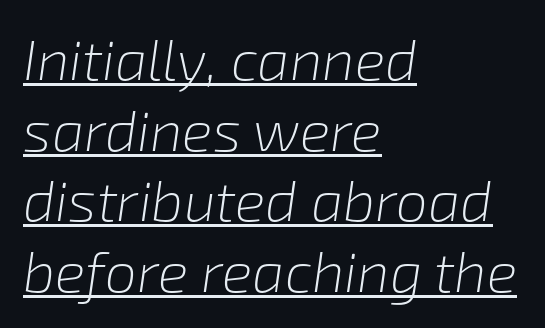
The image shows 57 px light type, italic (leaning right); set left-aligned, line spacing 1.24x, normal letter spacing, underlined; low stroke contrast and a medium x-height.
